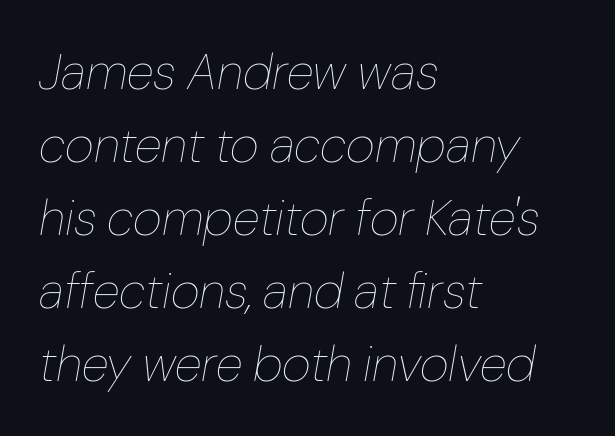
{"italic": "yes", "lean": "right", "slant_degrees": 10, "bold": "no", "weight": "thin", "width": "normal", "stroke_contrast": "low", "x_height": "medium", "monospaced": "no", "underline": "no", "align": "left", "line_spacing": "normal", "line_spacing_ratio": 1.46, "letter_spacing": "normal", "letter_spacing_em": 0.0, "glyph_px": 50}
